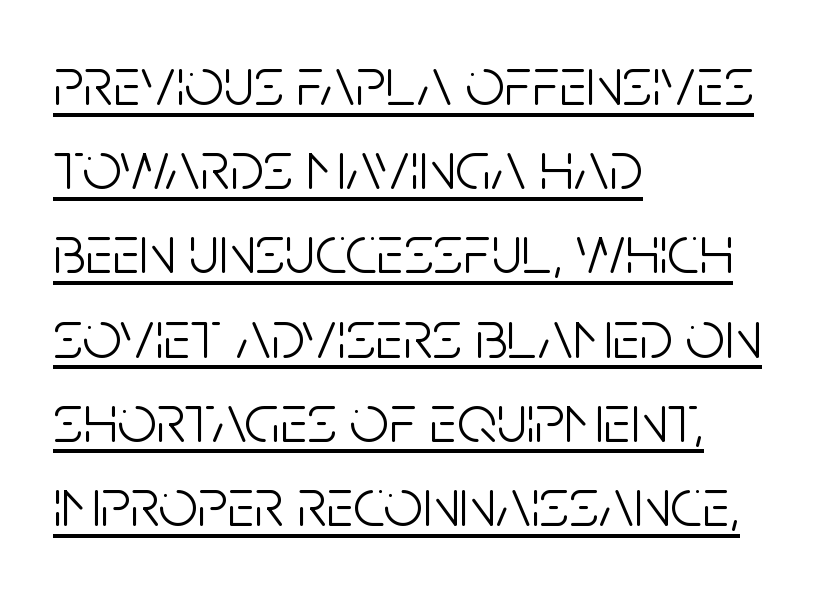
{"serif": "no", "italic": "no", "bold": "no", "weight": "light", "width": "condensed", "stroke_contrast": "low", "x_height": "large", "monospaced": "no", "underline": "yes", "align": "left", "line_spacing_ratio": 1.22, "letter_spacing": "normal", "letter_spacing_em": 0.0, "glyph_px": 69}
